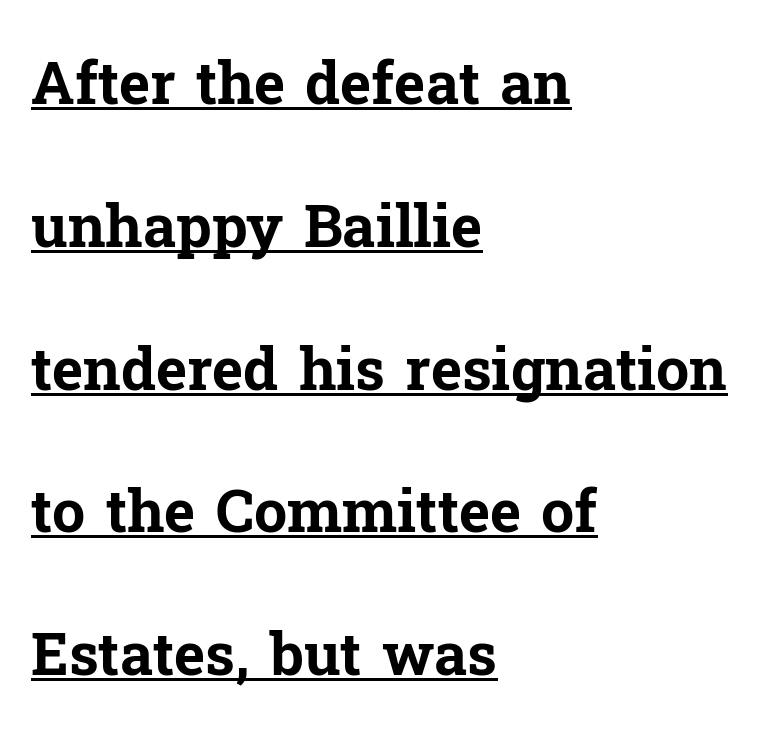
The rag falls on the right side of this text block. Quick note: interline space is abundant. Ordinary non-slanted type is in use. I'd describe the lettering as bold — thick and assertive.
